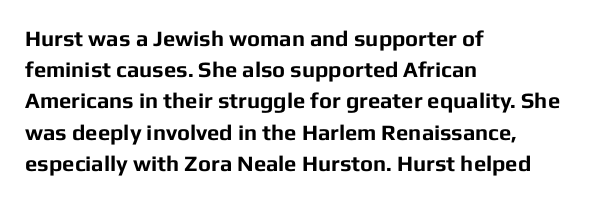
{"italic": "no", "bold": "yes", "underline": "no", "align": "left", "line_spacing": "normal", "line_spacing_ratio": 1.42, "letter_spacing": "normal", "letter_spacing_em": 0.0, "glyph_px": 22}
